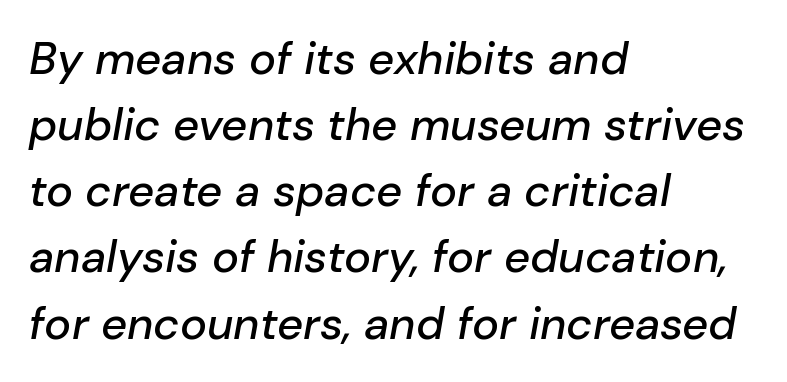
Q: Is the text italic (slanted)? A: Yes, it leans right by about 10 degrees.
Q: Is the text underlined? A: No.
Q: How is the paragraph aligned? A: Left-aligned.
Q: Is the spacing between letters normal or unusually wide? A: Normal.
Q: Is the spacing between lines tight, normal or loose? A: Normal.
Q: Width (condensed, normal, or wide)? A: Normal.
Q: Stroke contrast? A: Low.
Q: x-height? A: Medium.
Q: Monospaced? A: No.
